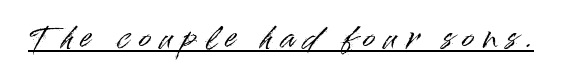
Nothing sits at the stroke ends, so this counts as sans-serif. This sample uses expanded letter spacing, leaving extra air between glyphs. Do the characters align in a grid? No, the font is proportional. Students, observe the line beneath the letters — that is underlining.
